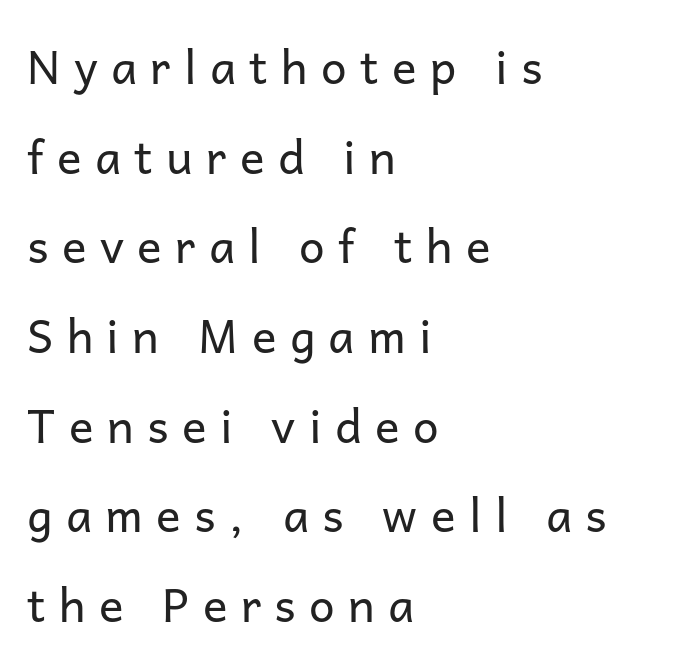
Caption: multi-line text, flush left, ragged right. Counters stay open thanks to moderate or lighter strokes. Honestly, the letter spacing is so wide it's the main thing you notice. Each letter keeps its own natural width here, so spacing adapts to shape.
